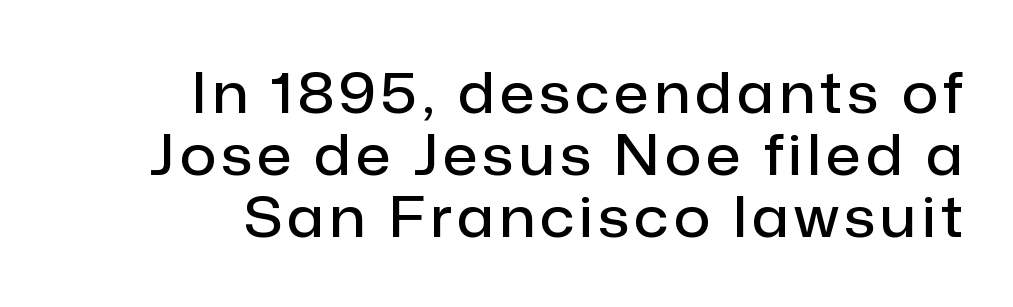
Q: Is the text bold? A: Semi-bold.
Q: Is the text italic (slanted)? A: No, it is upright.
Q: Is the typeface a serif or a sans-serif typeface? A: Sans-serif.
Q: Is the text underlined? A: No.
Q: How is the paragraph aligned? A: Right-aligned.
Q: Is the spacing between lines tight, normal or loose? A: Tight.
Q: Width (condensed, normal, or wide)? A: Normal.
Q: Stroke contrast? A: Low.
Q: x-height? A: Medium.
Q: Monospaced? A: No.
